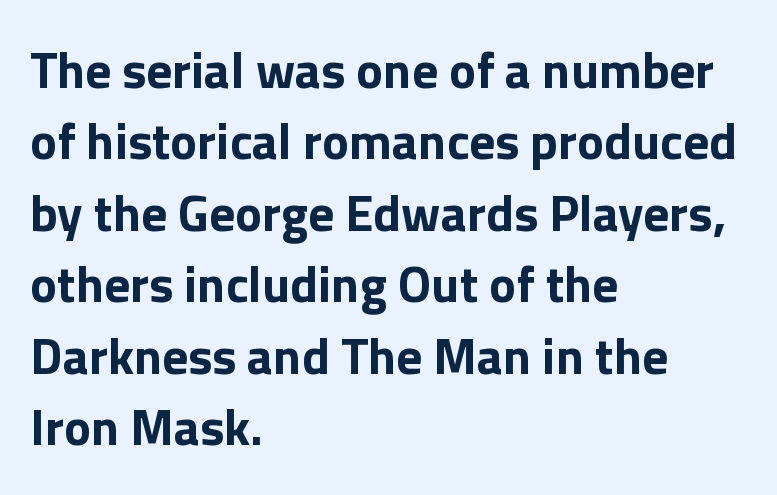
{"serif": "no", "italic": "no", "bold": "yes", "weight": "bold", "width": "normal", "stroke_contrast": "low", "x_height": "medium", "monospaced": "no", "underline": "no", "align": "left", "line_spacing": "normal", "line_spacing_ratio": 1.4, "letter_spacing": "normal", "letter_spacing_em": 0.0, "glyph_px": 51}
